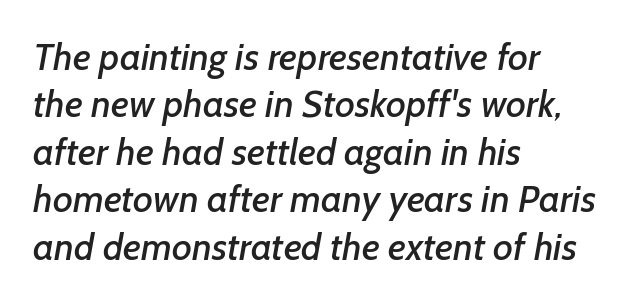
The image shows 38 px sans-serif type; set left-aligned, normal line spacing (1.25x), normal letter spacing, not underlined; low stroke contrast and a medium x-height.
